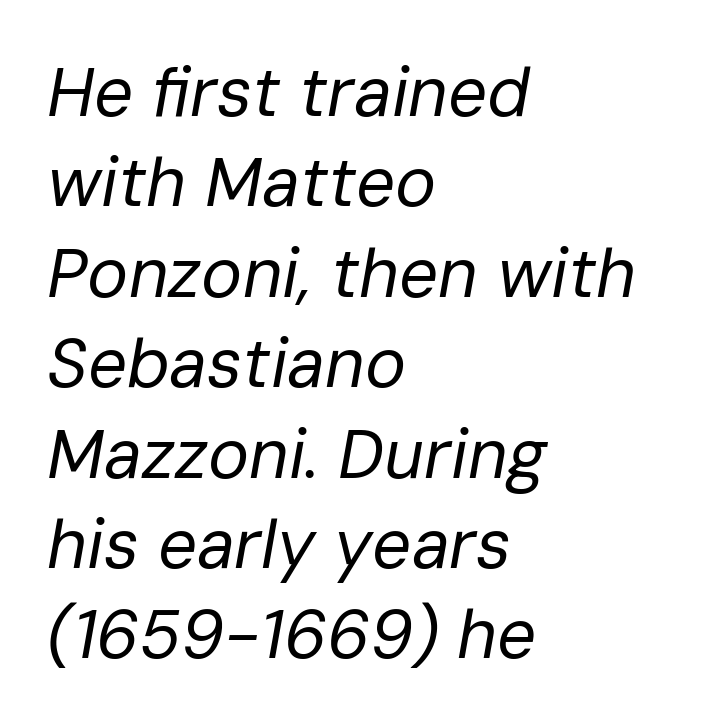
{"italic": "yes", "lean": "right", "slant_degrees": 10, "bold": "no", "weight": "regular", "width": "normal", "stroke_contrast": "low", "x_height": "medium", "monospaced": "no", "underline": "no", "align": "left", "line_spacing": "normal", "line_spacing_ratio": 1.31, "letter_spacing": "normal", "letter_spacing_em": 0.0, "glyph_px": 69}
